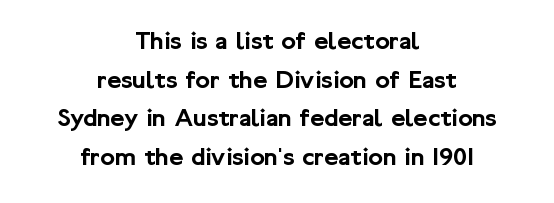
{"italic": "no", "underline": "no", "align": "center", "line_spacing": "normal", "line_spacing_ratio": 1.43, "letter_spacing": "normal", "letter_spacing_em": 0.0, "glyph_px": 27}
